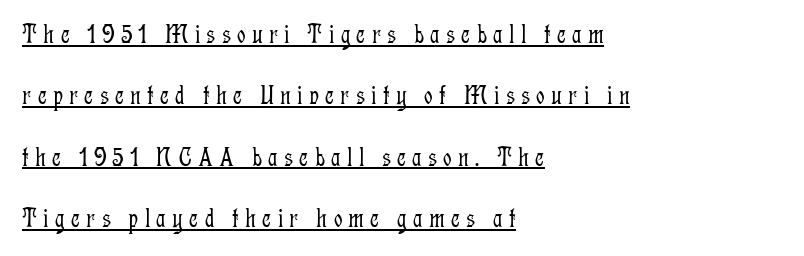
{"italic": "no", "bold": "no", "underline": "yes", "align": "left", "line_spacing": "loose", "line_spacing_ratio": 2.27, "letter_spacing": "wide", "letter_spacing_em": 0.23, "glyph_px": 27}
